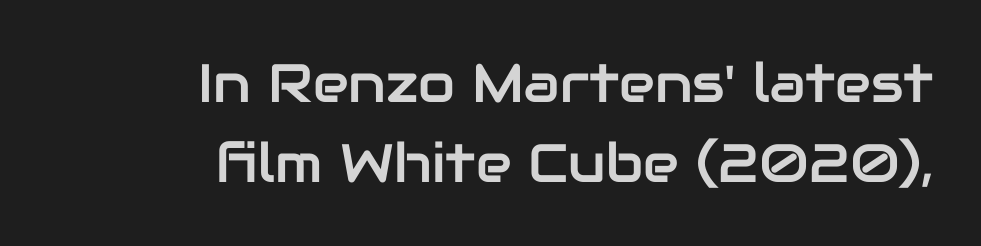
The image shows 54 px sans-serif type, upright; set right-aligned, normal line spacing (1.48x), normal letter spacing, not underlined; low stroke contrast and a medium x-height.
